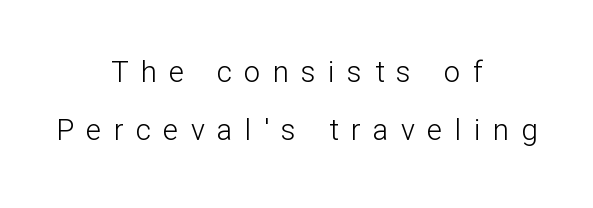
The image shows 29 px light sans-serif type, upright; set centered, loose line spacing (1.99x), unusually wide letter spacing (+0.43 em), not underlined; low stroke contrast and a medium x-height.
